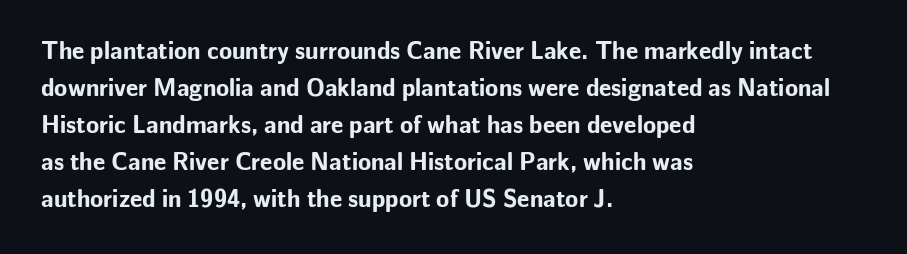
{"italic": "no", "bold": "yes", "underline": "no", "align": "left", "line_spacing": "normal", "line_spacing_ratio": 1.54, "letter_spacing": "normal", "letter_spacing_em": 0.0, "glyph_px": 24}
